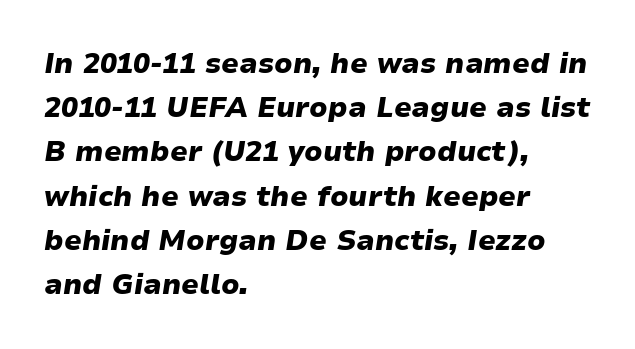
The image shows 28 px heavy, wide type, italic (leaning right); set left-aligned, normal line spacing (1.58x), normal letter spacing, not underlined; low stroke contrast and a medium x-height.
